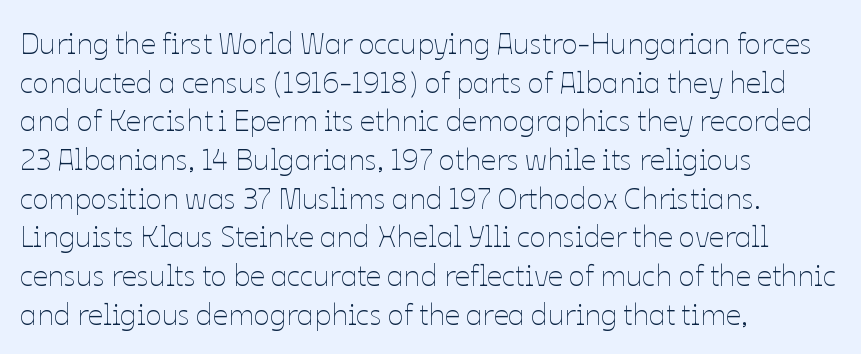
The image shows 30 px thin type, upright; set left-aligned, normal line spacing (1.29x), normal letter spacing, not underlined; low stroke contrast and a medium x-height.
